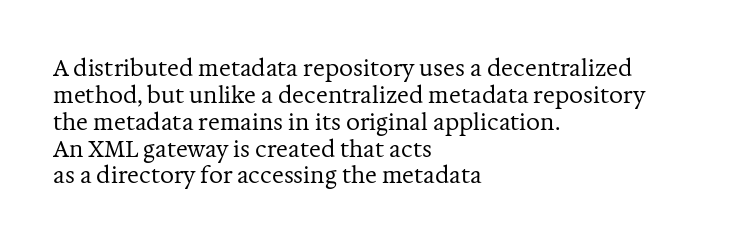
Q: Is the text bold? A: No.
Q: Is the text italic (slanted)? A: No, it is upright.
Q: Is the text underlined? A: No.
Q: How is the paragraph aligned? A: Left-aligned.
Q: Is the spacing between letters normal or unusually wide? A: Normal.
